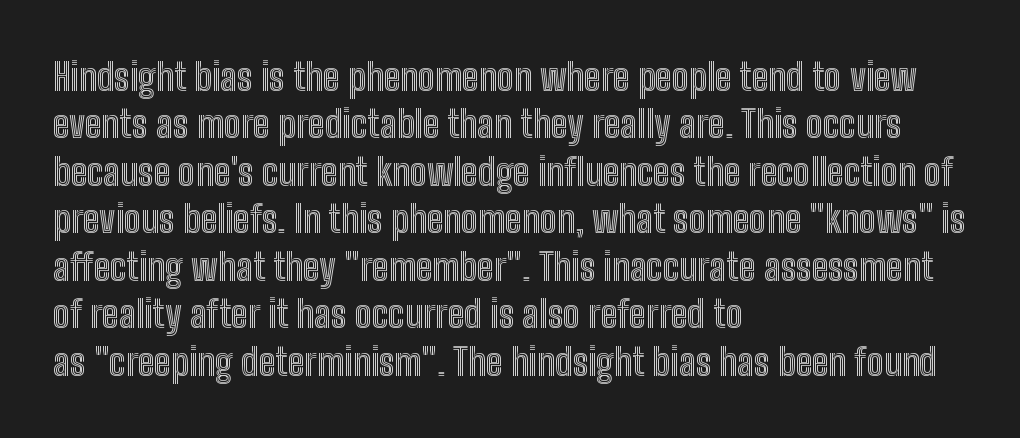
The image shows 38 px condensed type, upright; set left-aligned, normal line spacing (1.25x), normal letter spacing, not underlined; a medium x-height.
